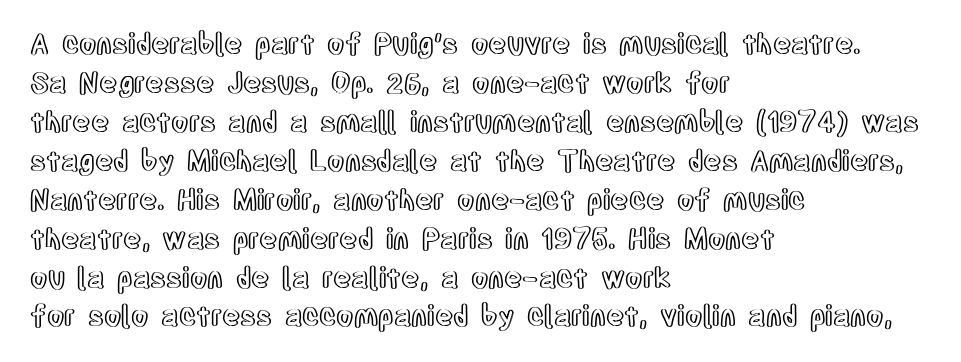
Line beginnings align vertically; line endings do not. A normal amount of white space separates one row of letters from the next. The specimen omits any rule beneath the text block's lines. The passage shown has conventional tracking throughout.
